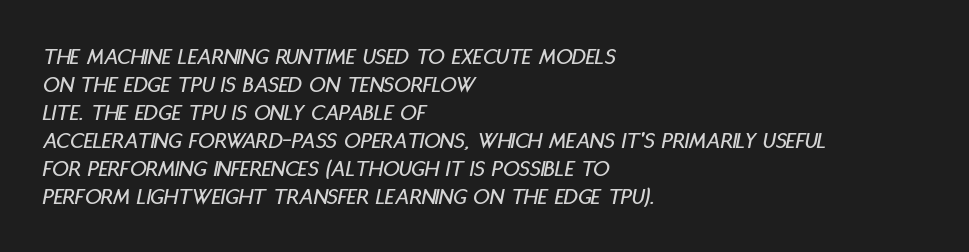
The image shows 23 px text type, italic (leaning right); set left-aligned, line spacing 1.22x, normal letter spacing, not underlined.
